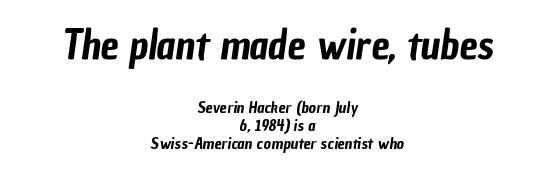
Q: Is the typeface a serif or a sans-serif typeface? A: Sans-serif.
Q: Is the text underlined? A: No.
Q: How is the paragraph aligned? A: Centered.
Q: Is the spacing between letters normal or unusually wide? A: Normal.
Q: Is the spacing between lines tight, normal or loose? A: Tight.
Q: Which block of text is set in a larger size, the first (top) or the second (bottom)? A: The first (top) one.
Q: Width (condensed, normal, or wide)? A: Condensed.
Q: Stroke contrast? A: Low.
Q: x-height? A: Medium.
Q: Monospaced? A: No.
